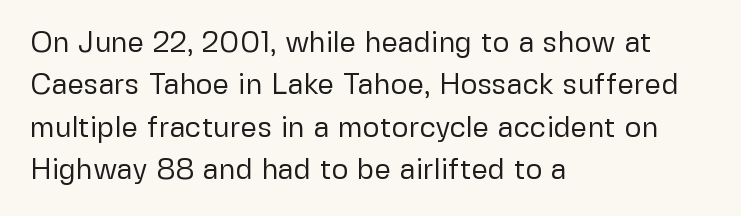
{"serif": "no", "italic": "no", "bold": "no", "weight": "regular", "width": "normal", "stroke_contrast": "low", "x_height": "medium", "monospaced": "no", "underline": "no", "align": "left", "line_spacing": "normal", "line_spacing_ratio": 1.46, "letter_spacing": "normal", "letter_spacing_em": 0.0, "glyph_px": 29}
